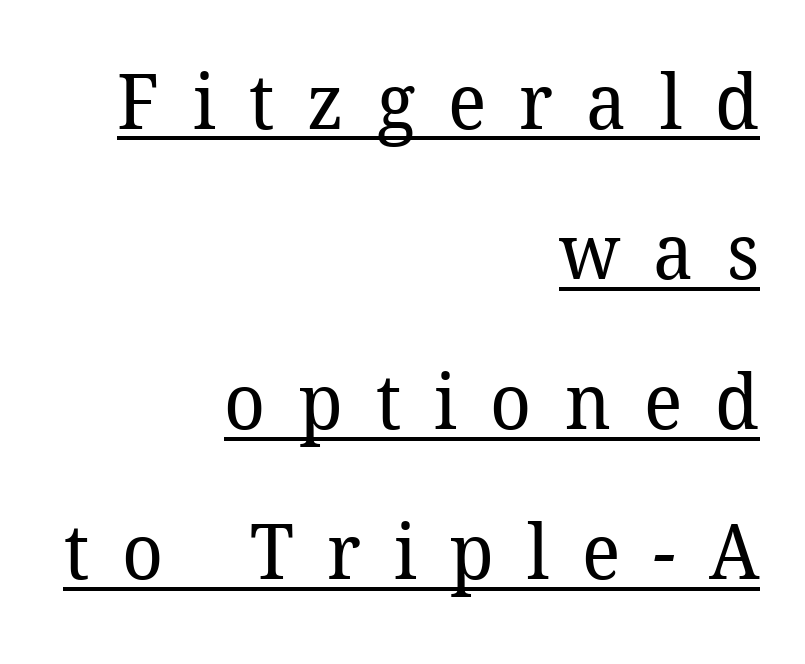
Q: Is the text bold? A: No.
Q: Is the typeface a serif or a sans-serif typeface? A: Serif.
Q: Is the text underlined? A: Yes.
Q: How is the paragraph aligned? A: Right-aligned.
Q: Is the spacing between letters normal or unusually wide? A: Unusually wide.
Q: Is the spacing between lines tight, normal or loose? A: Loose.
Q: Width (condensed, normal, or wide)? A: Normal.
Q: Stroke contrast? A: Low.
Q: x-height? A: Medium.
Q: Monospaced? A: No.
